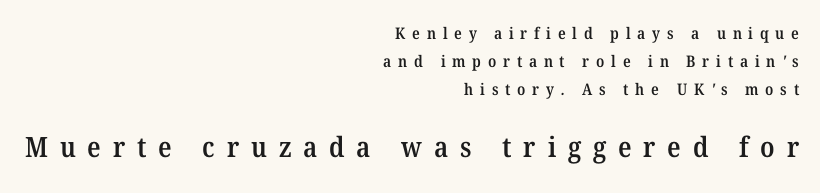
{"serif": "yes", "bold": "semi", "weight": "semibold", "width": "normal", "stroke_contrast": "medium", "x_height": "medium", "monospaced": "no", "underline": "no", "align": "right", "line_spacing_ratio": 1.75, "letter_spacing": "wide", "letter_spacing_em": 0.42, "larger_block": "second", "size_ratio": 1.75, "glyph_px": 28}
